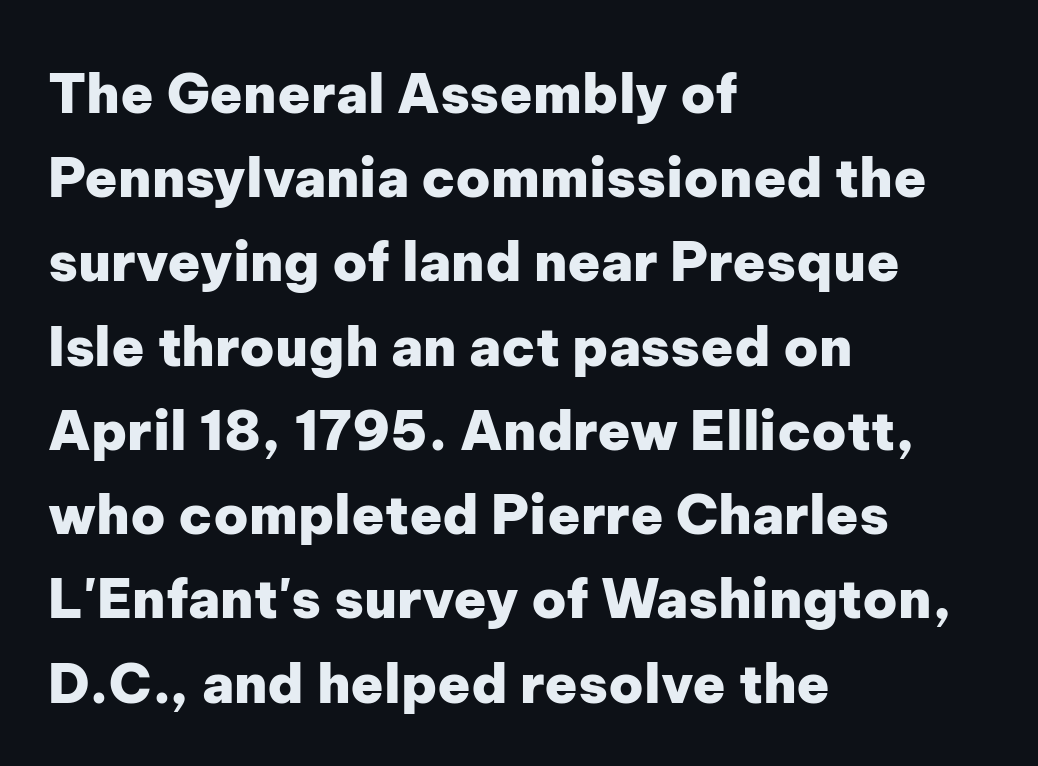
Here the designer chose a conventional face with non-uniform glyph widths. In terms of weight, the rendering is a true, heavy bold. Characters remain perfectly vertical along every line. These lines stack with their left ends in a neat column. These lines are composed in type without serifs.
